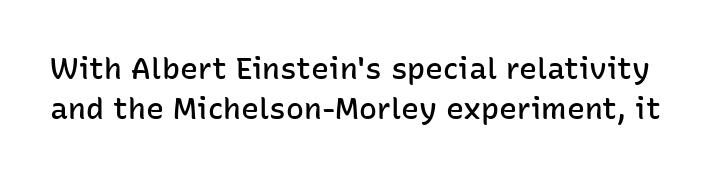
No italicization has been applied; the sample stays upright. The strokes are fattened partway — semibold, not bold. Grotesque or geometric, the face here clearly has no serifs. The gaps between neighbouring characters are ordinary and unremarkable. Any mark beneath the type? The region is blank. Varying glyph widths throughout — classic text-font behaviour.
